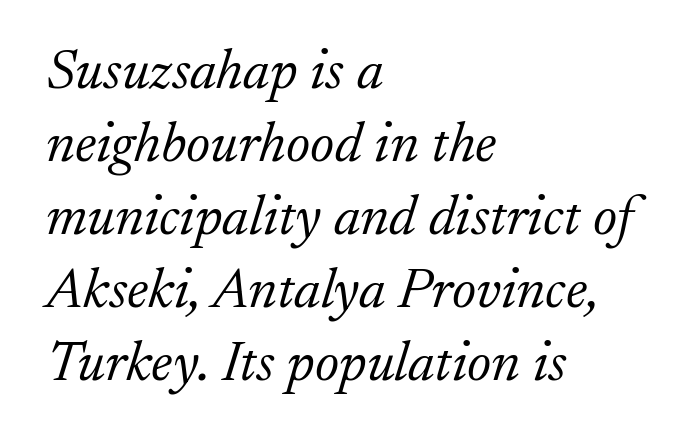
The image shows 57 px light serif type, italic (leaning right); set left-aligned, normal line spacing (1.28x), normal letter spacing, not underlined; low stroke contrast and a small x-height.
